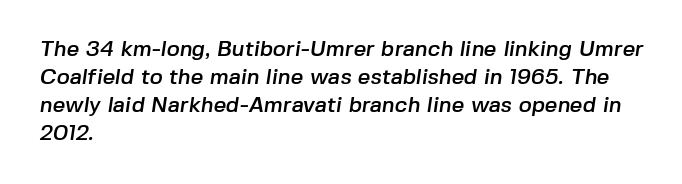
How are the letters spaced? Ordinarily, with no added tracking. The paragraph shown leans on its left margin. The vertical gap from one line to the next is medium. Just letters on the line, the space beneath them empty.
